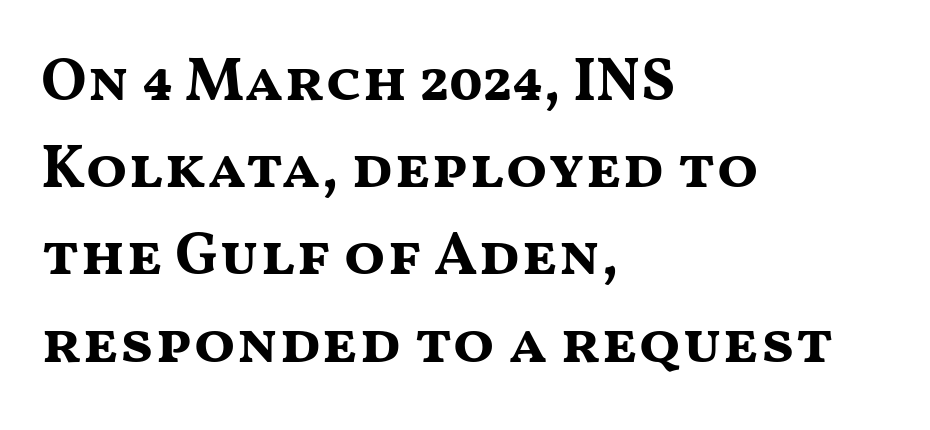
{"serif": "no", "italic": "no", "bold": "yes", "weight": "bold", "width": "wide", "stroke_contrast": "medium", "x_height": "medium", "monospaced": "no", "underline": "no", "align": "left", "line_spacing": "normal", "line_spacing_ratio": 1.43, "letter_spacing": "normal", "letter_spacing_em": 0.0, "glyph_px": 61}
